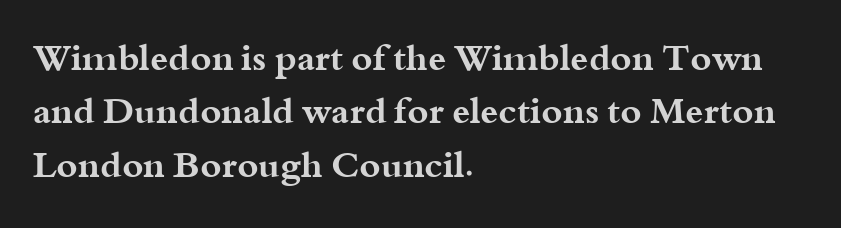
The designer left line spacing at the default. Honestly, there is no underline to notice here at all. Compared with an ordinary text face, these strokes are far heavier — a full bold. How are the letters spaced? Ordinarily, with no added tracking. Spacing verdict: proportional, widths tailored to each character.
